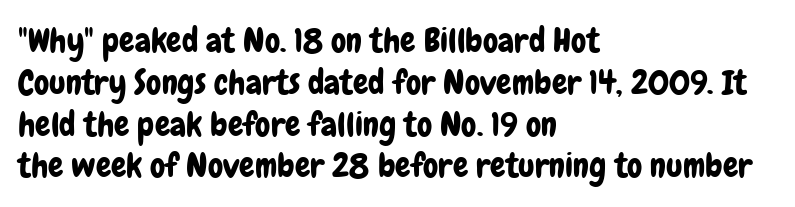
The image shows 34 px condensed sans-serif type, upright; set left-aligned, line spacing 1.23x, normal letter spacing, not underlined; low stroke contrast and a medium x-height.
